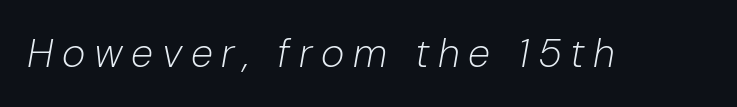
Q: Is the text bold? A: No.
Q: Is the text italic (slanted)? A: Yes, it leans right by about 10 degrees.
Q: Is the text underlined? A: No.
Q: Is the spacing between letters normal or unusually wide? A: Unusually wide.
Q: Width (condensed, normal, or wide)? A: Normal.
Q: Stroke contrast? A: Low.
Q: x-height? A: Medium.
Q: Monospaced? A: No.
